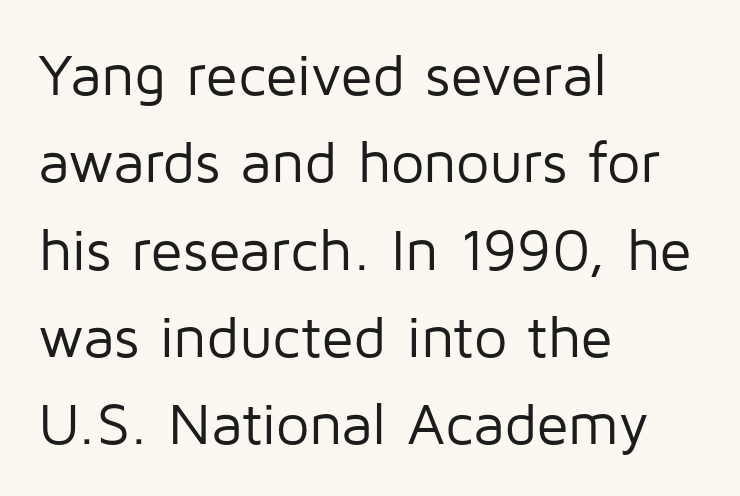
The image shows 59 px regular-weight sans-serif type, upright; set left-aligned, normal line spacing (1.48x), normal letter spacing, not underlined; low stroke contrast and a medium x-height.
